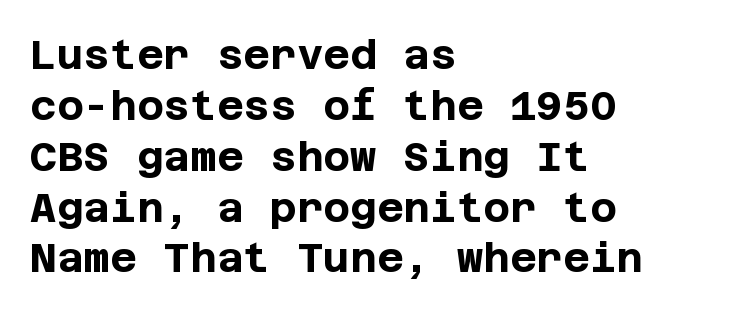
Q: Is the text bold? A: Yes.
Q: Is the text italic (slanted)? A: No, it is upright.
Q: Is the typeface a serif or a sans-serif typeface? A: Sans-serif.
Q: Is the text underlined? A: No.
Q: How is the paragraph aligned? A: Left-aligned.
Q: Is the spacing between letters normal or unusually wide? A: Normal.
Q: Width (condensed, normal, or wide)? A: Normal.
Q: Stroke contrast? A: Low.
Q: x-height? A: Large.
